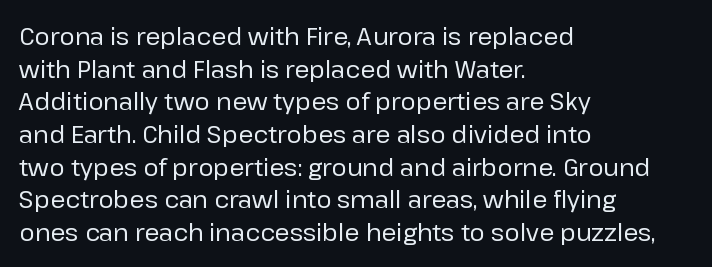
Q: Is the text bold? A: No.
Q: Is the text italic (slanted)? A: No, it is upright.
Q: Is the text underlined? A: No.
Q: How is the paragraph aligned? A: Left-aligned.
Q: Is the spacing between letters normal or unusually wide? A: Normal.
Q: Is the spacing between lines tight, normal or loose? A: Normal.
